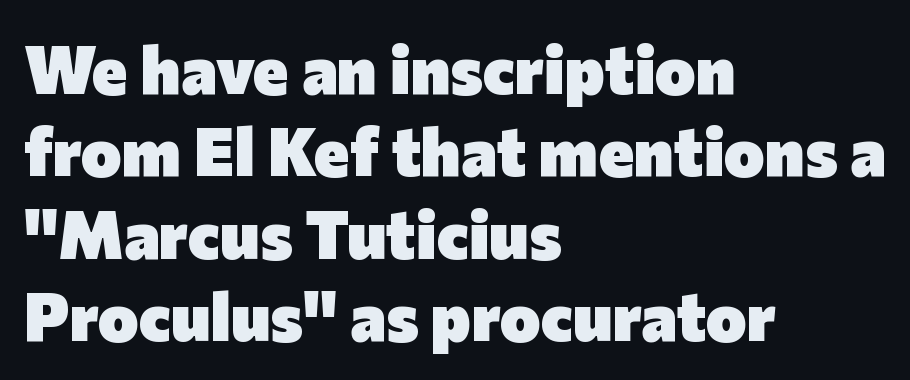
Q: Is the text bold? A: Yes.
Q: Is the text italic (slanted)? A: No, it is upright.
Q: Is the typeface a serif or a sans-serif typeface? A: Sans-serif.
Q: Is the text underlined? A: No.
Q: How is the paragraph aligned? A: Left-aligned.
Q: Is the spacing between letters normal or unusually wide? A: Normal.
Q: Width (condensed, normal, or wide)? A: Normal.
Q: Stroke contrast? A: Low.
Q: x-height? A: Medium.
Q: Monospaced? A: No.
